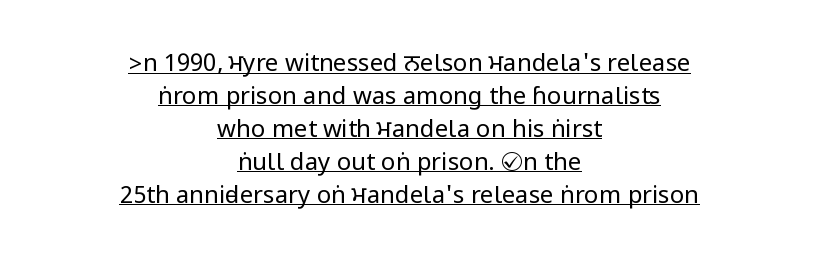
Q: Is the text bold? A: No.
Q: Is the text italic (slanted)? A: No, it is upright.
Q: Is the text underlined? A: Yes.
Q: How is the paragraph aligned? A: Centered.
Q: Is the spacing between letters normal or unusually wide? A: Normal.
Q: Is the spacing between lines tight, normal or loose? A: Normal.
